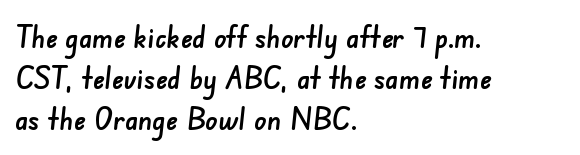
Q: Is the typeface a serif or a sans-serif typeface? A: Sans-serif.
Q: Is the text underlined? A: No.
Q: How is the paragraph aligned? A: Left-aligned.
Q: Is the spacing between letters normal or unusually wide? A: Normal.
Q: Is the spacing between lines tight, normal or loose? A: Normal.
Q: Width (condensed, normal, or wide)? A: Normal.
Q: Stroke contrast? A: Low.
Q: x-height? A: Small.
Q: Monospaced? A: No.
